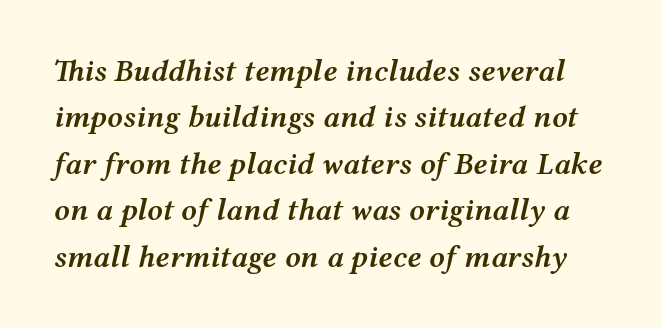
{"italic": "yes", "lean": "right", "slant_degrees": 12, "bold": "semi", "weight": "semibold", "width": "wide", "stroke_contrast": "medium", "x_height": "medium", "monospaced": "no", "underline": "no", "line_spacing": "normal", "line_spacing_ratio": 1.5, "letter_spacing": "normal", "letter_spacing_em": 0.0, "glyph_px": 31}
